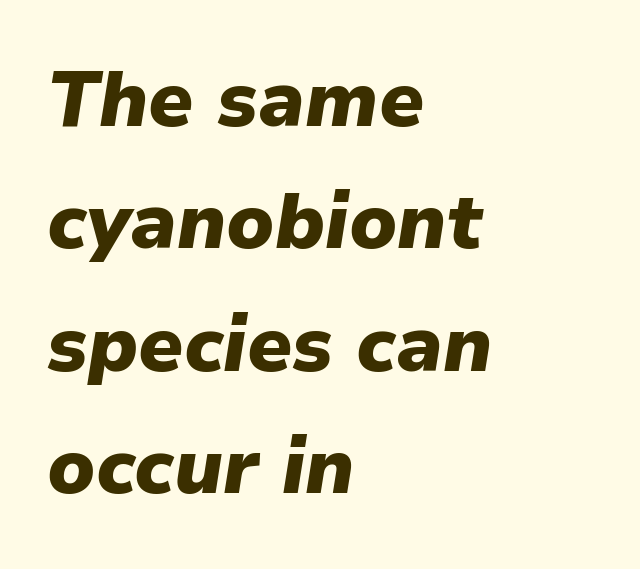
The image shows 78 px heavy type, italic (leaning right); set left-aligned, normal line spacing (1.57x), normal letter spacing, not underlined; low stroke contrast and a medium x-height.
